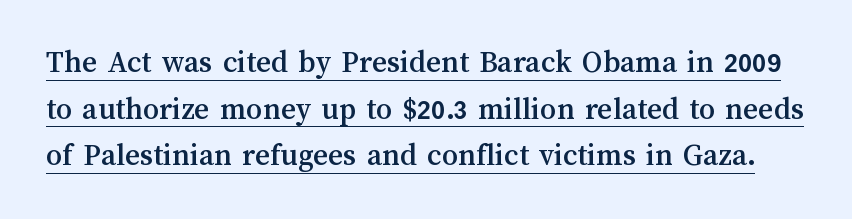
The image shows 32 px text type, upright; set normal line spacing (1.46x), normal letter spacing, underlined; medium stroke contrast and a medium x-height.
